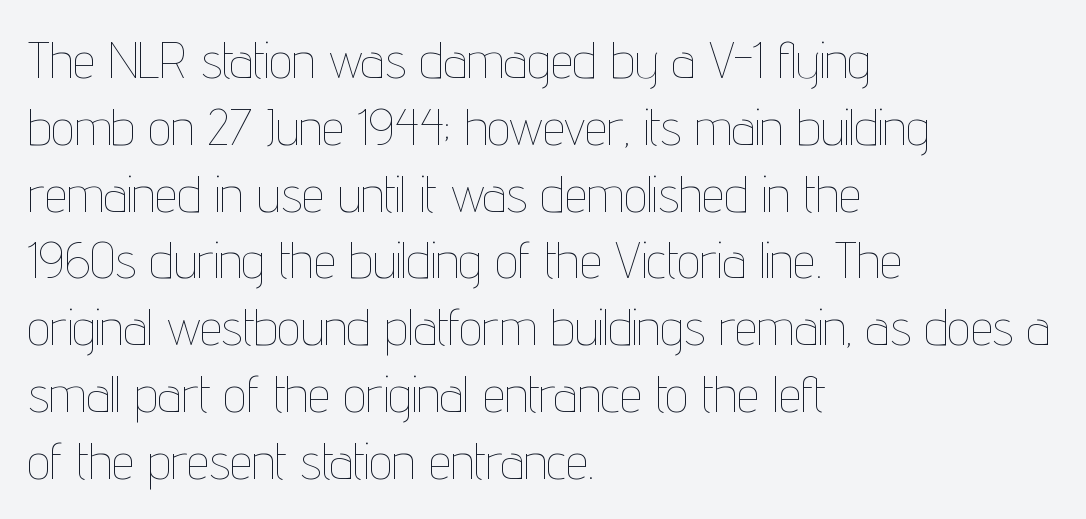
Regular leading. Descender tails drop into unmarked territory. A typesetter would call this zero additional tracking. A typesetter would call this proportional, since set widths differ per character. The specimen reads as upright at a glance. Which margin do the lines hug? The left one — the right edge is uneven.
